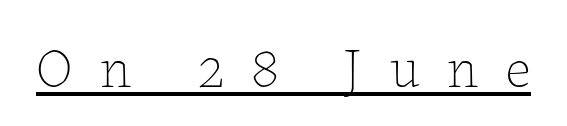
{"italic": "no", "bold": "no", "weight": "thin", "width": "normal", "stroke_contrast": "low", "x_height": "medium", "monospaced": "no", "underline": "yes", "letter_spacing": "wide", "letter_spacing_em": 0.48, "glyph_px": 56}
